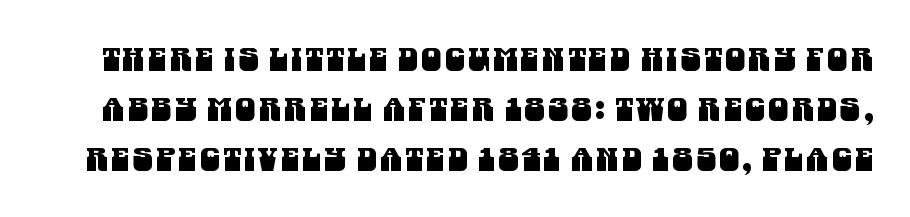
Q: Is the typeface a serif or a sans-serif typeface? A: Sans-serif.
Q: Is the text underlined? A: No.
Q: Is the spacing between lines tight, normal or loose? A: Normal.
Q: Width (condensed, normal, or wide)? A: Condensed.
Q: Stroke contrast? A: Medium.
Q: x-height? A: Large.
Q: Monospaced? A: No.
